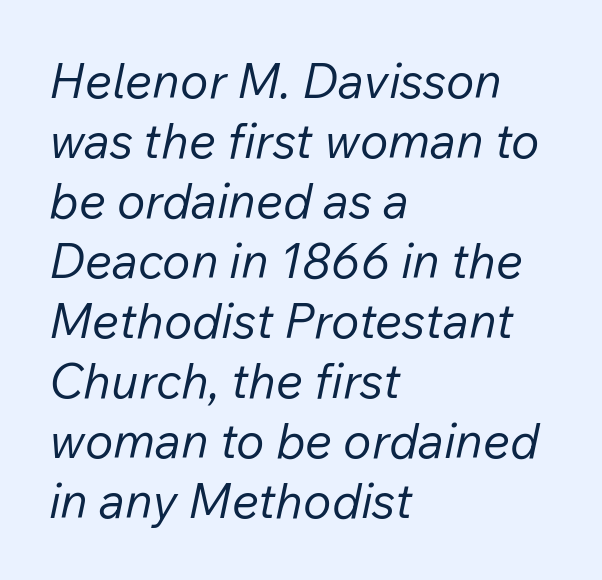
Q: Is the text bold? A: No.
Q: Is the text italic (slanted)? A: Yes, it leans right by about 12 degrees.
Q: Is the text underlined? A: No.
Q: How is the paragraph aligned? A: Left-aligned.
Q: Is the spacing between letters normal or unusually wide? A: Normal.
Q: Is the spacing between lines tight, normal or loose? A: Normal.
Q: Width (condensed, normal, or wide)? A: Normal.
Q: Stroke contrast? A: Low.
Q: x-height? A: Medium.
Q: Monospaced? A: No.
